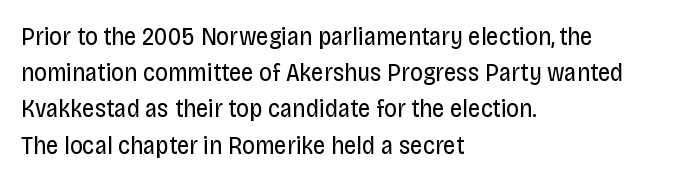
The image shows 25 px text type, upright; set left-aligned, normal line spacing (1.45x), normal letter spacing, not underlined.
